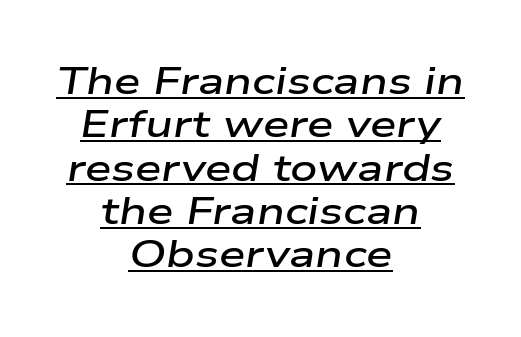
Q: Is the text bold? A: Semi-bold.
Q: Is the text italic (slanted)? A: Yes, it leans right by about 9 degrees.
Q: Is the text underlined? A: Yes.
Q: How is the paragraph aligned? A: Centered.
Q: Is the spacing between letters normal or unusually wide? A: Normal.
Q: Is the spacing between lines tight, normal or loose? A: Tight.
Q: Width (condensed, normal, or wide)? A: Wide.
Q: Stroke contrast? A: Low.
Q: x-height? A: Medium.
Q: Monospaced? A: No.
